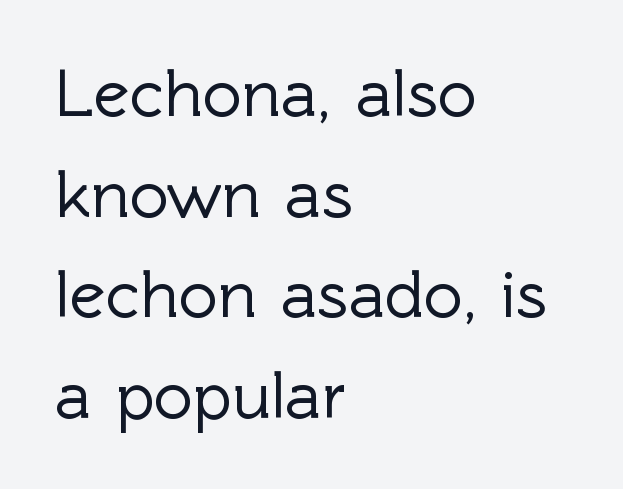
Words appear dense and cohesive because spacing is normal. The zone under the glyphs is completely vacant. Tall strokes in this sample are plumb rather than angled. Does the leading feel generous? No, just average.
